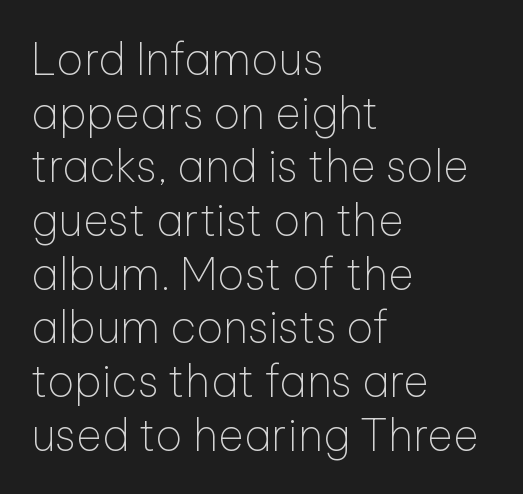
Q: Is the text bold? A: No.
Q: Is the text italic (slanted)? A: No, it is upright.
Q: Is the typeface a serif or a sans-serif typeface? A: Sans-serif.
Q: Is the text underlined? A: No.
Q: How is the paragraph aligned? A: Left-aligned.
Q: Is the spacing between letters normal or unusually wide? A: Normal.
Q: Width (condensed, normal, or wide)? A: Normal.
Q: Stroke contrast? A: Low.
Q: x-height? A: Medium.
Q: Monospaced? A: No.
